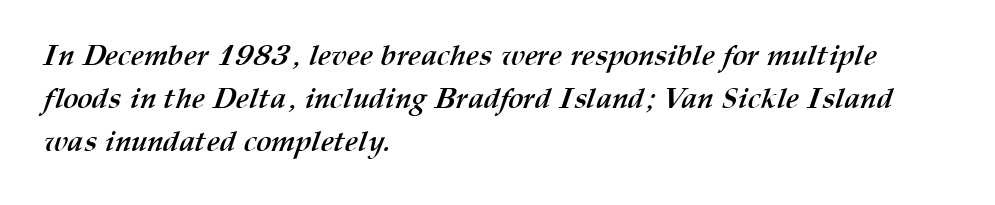
The image shows 29 px semibold type; set left-aligned, normal line spacing (1.49x), normal letter spacing, not underlined; medium stroke contrast and a medium x-height.
